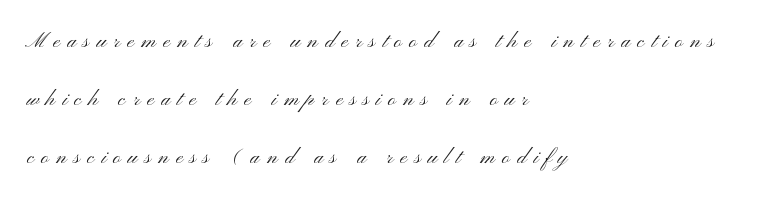
The image shows 27 px text type; set left-aligned, loose line spacing (2.14x), unusually wide letter spacing (+0.26 em), not underlined.
